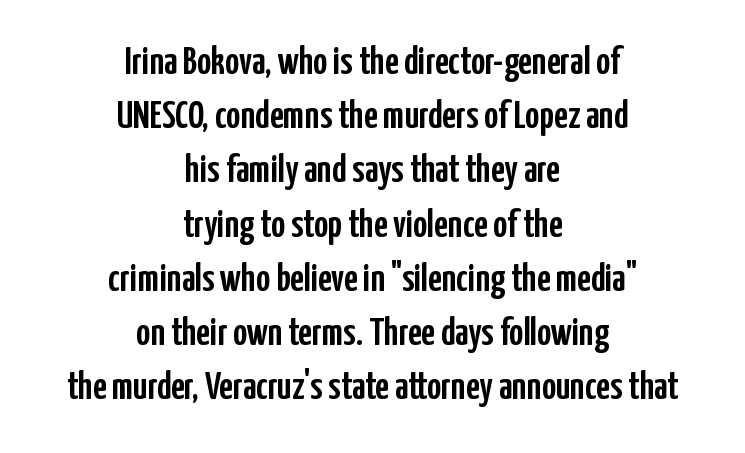
{"serif": "no", "italic": "no", "width": "condensed", "stroke_contrast": "low", "x_height": "medium", "monospaced": "no", "underline": "no", "align": "center", "line_spacing": "normal", "line_spacing_ratio": 1.39, "letter_spacing": "normal", "letter_spacing_em": 0.0, "glyph_px": 39}
